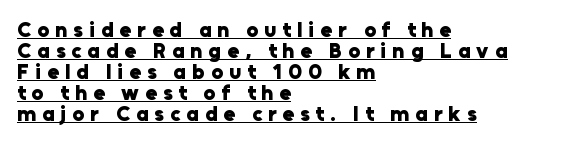
In terms of posture, this sample is upright. Baseline-to-baseline distance is barely more than the letter height. Reading down the block, your eye returns to a fixed left position each line. There is plenty of visible air inserted between adjacent glyphs. The string is rendered with underlining switched on. A full-strength bold gives these letters their thick strokes.
